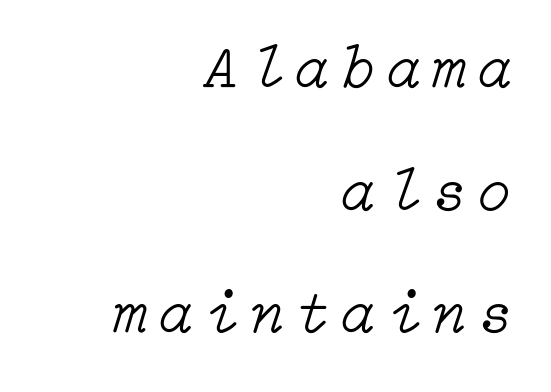
{"italic": "yes", "lean": "right", "slant_degrees": 15, "bold": "no", "weight": "light", "width": "normal", "stroke_contrast": "low", "x_height": "medium", "underline": "no", "align": "right", "line_spacing": "loose", "line_spacing_ratio": 2.01, "letter_spacing": "wide", "letter_spacing_em": 0.2, "glyph_px": 61}
